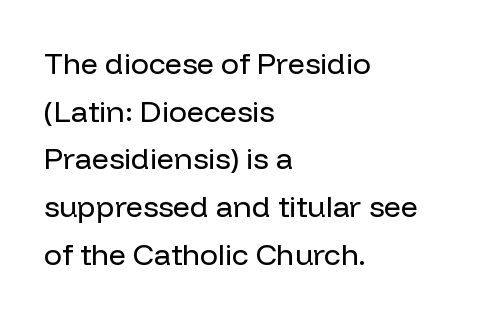
The setting favours the left margin, as ordinary paragraphs usually do. Proportional: the letters do not fall into vertical columns. Italic? Not at all — the glyphs are vertical. You could call the tracking neutral — neither tight nor loose. Weight: regular or lighter. Plain, unruled lines of type.
